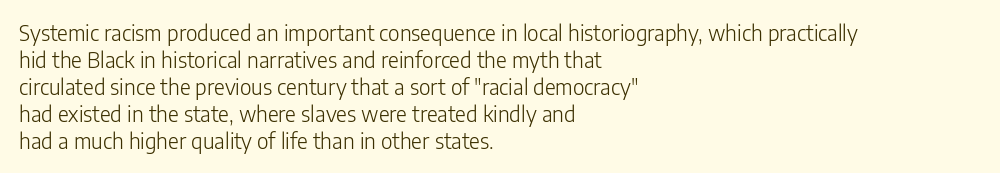
The image shows 21 px text type, upright; set left-aligned, normal line spacing (1.28x), normal letter spacing, not underlined.
